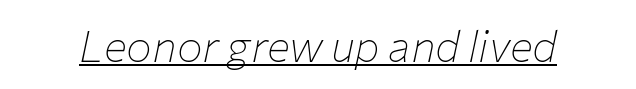
The words here are underlined. Weight: regular or lighter. The face used here has a pronounced slope to its letters. These lines keep a tight, regular rhythm from letter to letter. Note the varied advance widths — an 'i' is clearly narrower than an 'm'.
